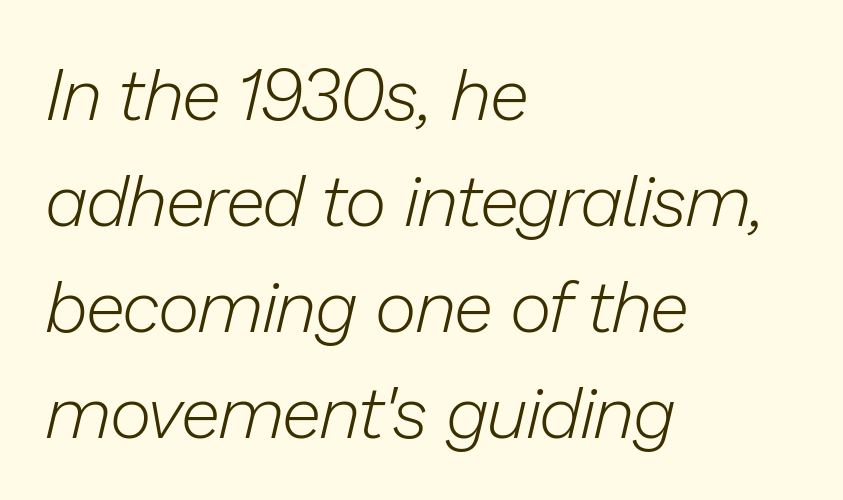
The image shows 72 px light type, italic (leaning right); set left-aligned, normal line spacing (1.47x), normal letter spacing, not underlined; low stroke contrast and a medium x-height.
